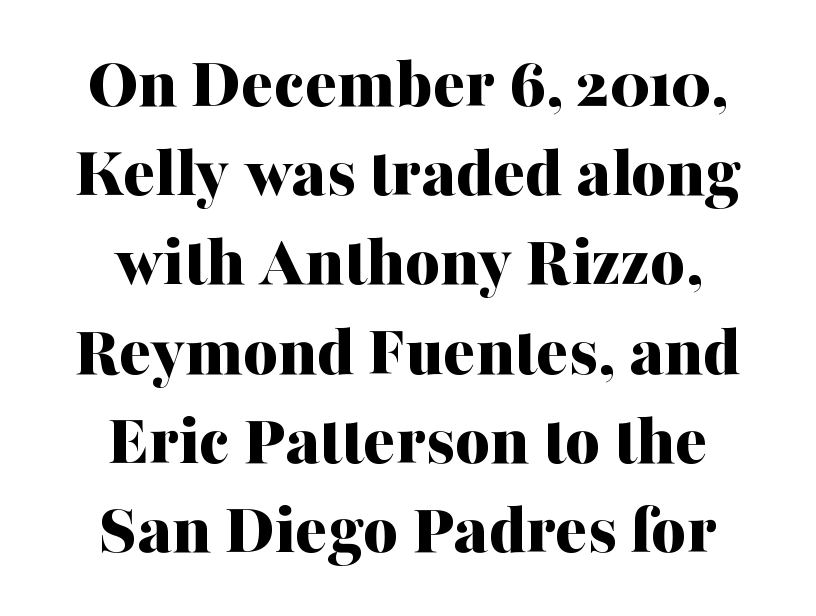
Is the type bold? Yes — the strokes are clearly thick and heavy. Spacing between characters is what you'd get straight out of the box. Character widths vary here, with narrow letters taking less room than wide ones. Posture: upright roman.
